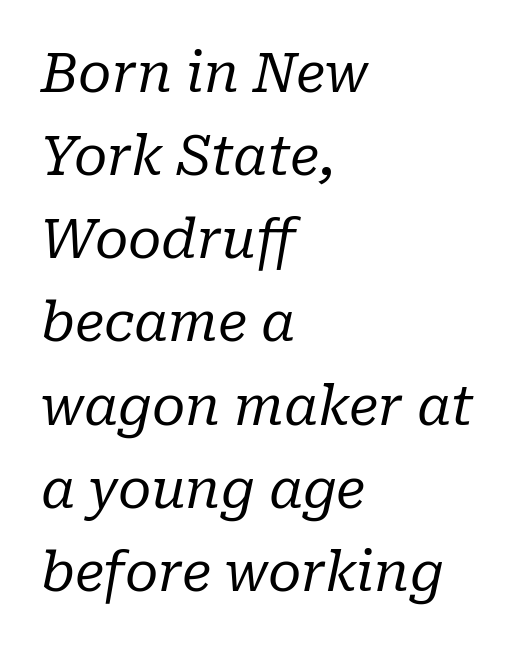
The image shows 54 px regular-weight serif type, italic (leaning right); set left-aligned, normal line spacing (1.54x), normal letter spacing, not underlined; low stroke contrast and a medium x-height.
